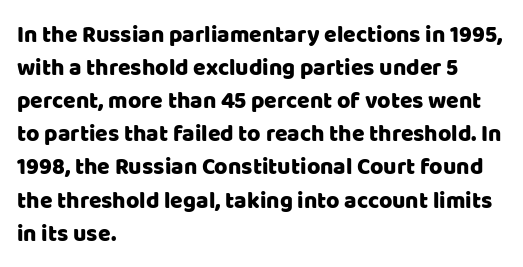
The image shows 23 px text type, upright; set left-aligned, normal line spacing (1.44x), normal letter spacing, not underlined.
